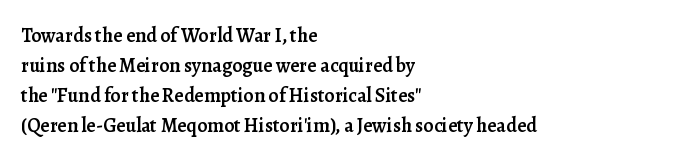
The image shows 20 px text type, upright; set left-aligned, normal line spacing (1.5x), normal letter spacing, not underlined.
